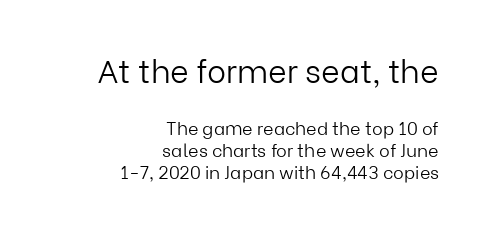
{"serif": "no", "italic": "no", "bold": "no", "weight": "light", "width": "normal", "stroke_contrast": "low", "x_height": "medium", "monospaced": "no", "underline": "no", "align": "right", "line_spacing_ratio": 1.22, "letter_spacing": "normal", "letter_spacing_em": 0.0, "larger_block": "first", "size_ratio": 1.78, "glyph_px": 32}
